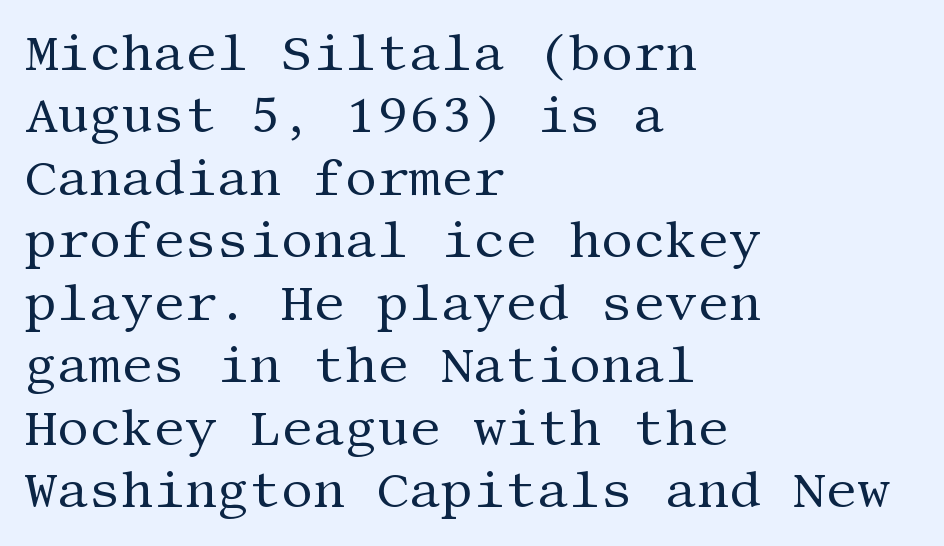
Does extra space separate the letters? No, they use regular spacing. Weight: not bold — regular or lighter. The words here are not underlined. Rendered with straight, roman letterforms. A typesetter would label this face a serif.
